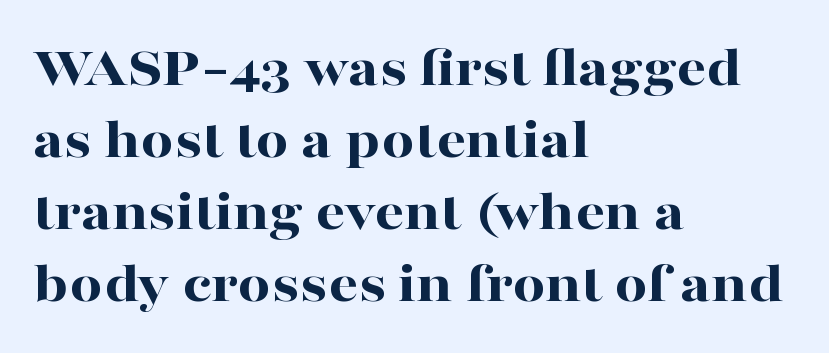
Short note: letters normally spaced. The type sits square on the baseline with zero lean. A serif font was chosen for this passage. The paragraph shown leans on its left margin.
